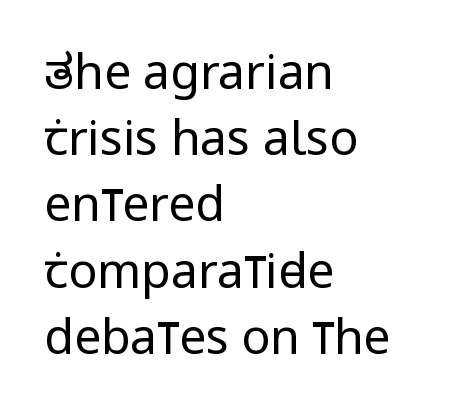
The font is comparable to plain body text, perhaps lighter. Spacing verdict: proportional, widths tailored to each character. The horizontal fit of the characters is conventional and even. Posture: straight, roman, zero tilt. The designer left line spacing at the default. Each row of text sits above clean, open space.
